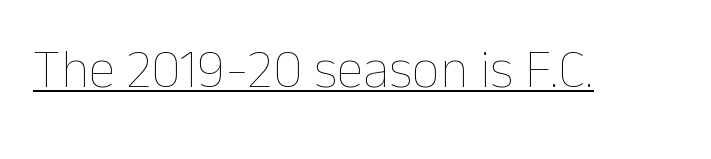
Q: Is the text bold? A: No.
Q: Is the text italic (slanted)? A: No, it is upright.
Q: Is the text underlined? A: Yes.
Q: Is the spacing between letters normal or unusually wide? A: Normal.
Q: Width (condensed, normal, or wide)? A: Normal.
Q: Stroke contrast? A: Low.
Q: x-height? A: Medium.
Q: Monospaced? A: No.
